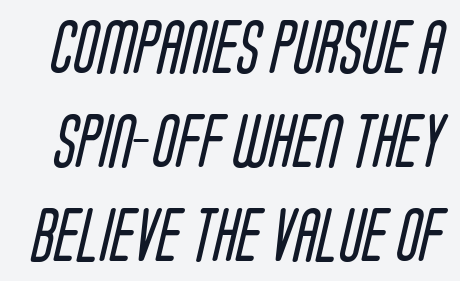
Each letter keeps its own natural width here, so spacing adapts to shape. Letters rest on an invisible, unmarked baseline. The characters display no serif detailing; their extremities are plain. The letterforms sit shoulder to shoulder at normal distance. Stroke thickness stays within the range of a standard reading face or lighter.
